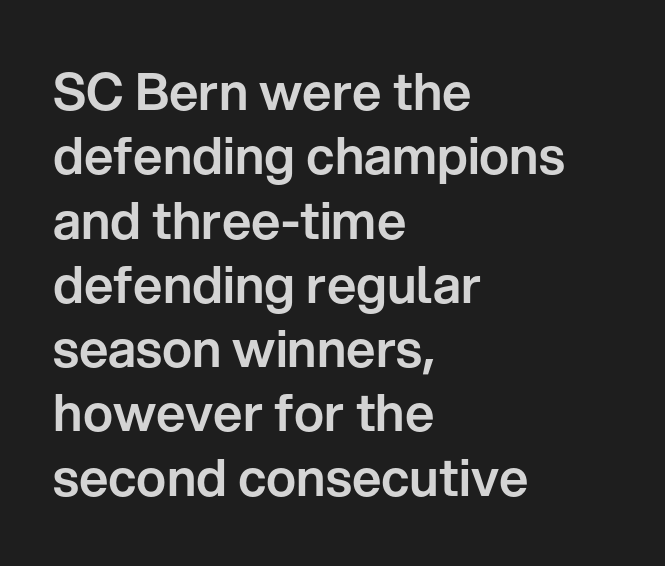
Q: Is the text italic (slanted)? A: No, it is upright.
Q: Is the typeface a serif or a sans-serif typeface? A: Sans-serif.
Q: Is the text underlined? A: No.
Q: How is the paragraph aligned? A: Left-aligned.
Q: Is the spacing between letters normal or unusually wide? A: Normal.
Q: Is the spacing between lines tight, normal or loose? A: Normal.
Q: Width (condensed, normal, or wide)? A: Normal.
Q: Stroke contrast? A: Low.
Q: x-height? A: Medium.
Q: Monospaced? A: No.
